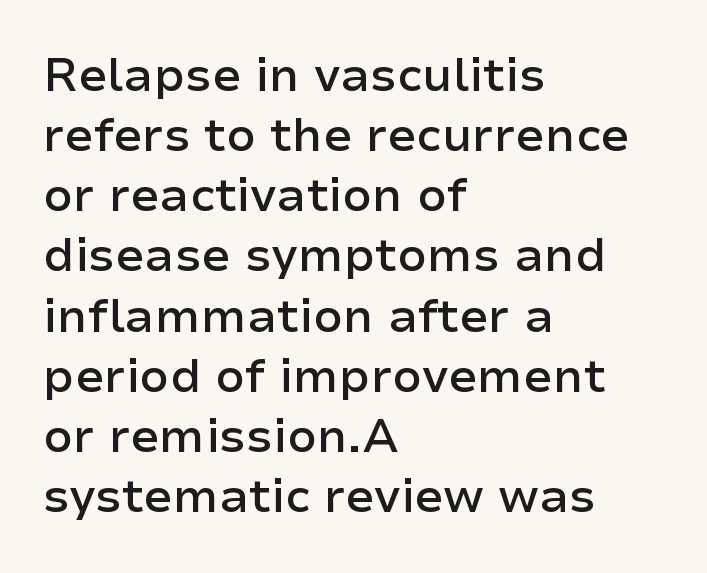
The image shows 47 px semibold sans-serif type, upright; set left-aligned, normal line spacing (1.28x), normal letter spacing, not underlined; low stroke contrast and a medium x-height.
